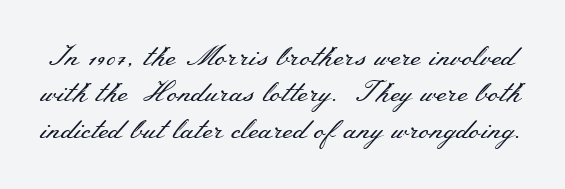
Q: Is the text bold? A: No.
Q: Is the text italic (slanted)? A: Yes.
Q: Is the typeface a serif or a sans-serif typeface? A: Serif.
Q: Is the text underlined? A: No.
Q: Is the spacing between letters normal or unusually wide? A: Normal.
Q: Is the spacing between lines tight, normal or loose? A: Normal.
Q: Width (condensed, normal, or wide)? A: Wide.
Q: Stroke contrast? A: Medium.
Q: x-height? A: Small.
Q: Monospaced? A: No.
